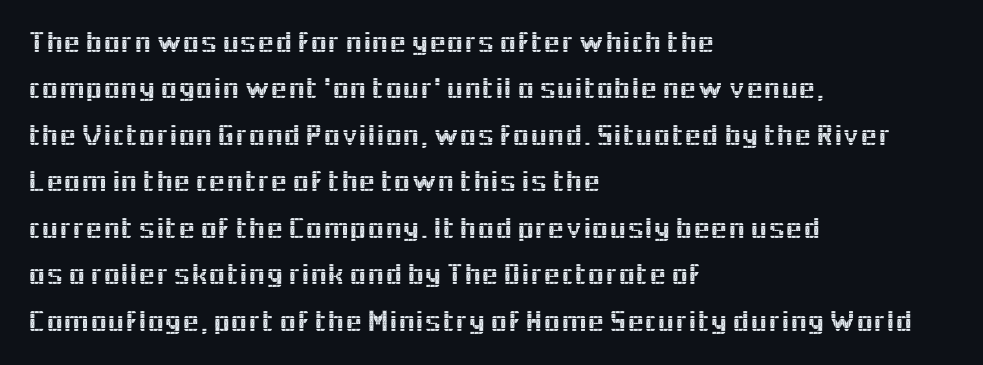
The image shows 31 px sans-serif type, upright; set left-aligned, normal line spacing (1.5x), normal letter spacing, not underlined; a medium x-height.
